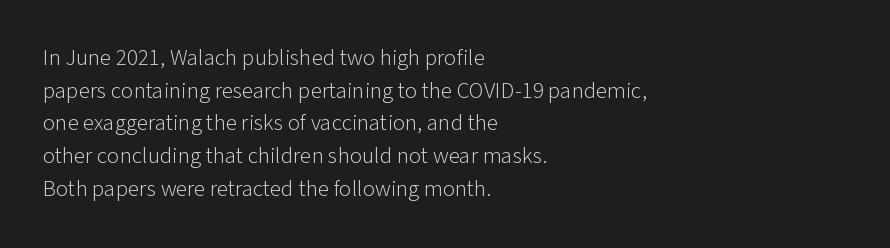
The image shows 23 px text type, upright; set left-aligned, normal line spacing (1.42x), normal letter spacing, not underlined.
